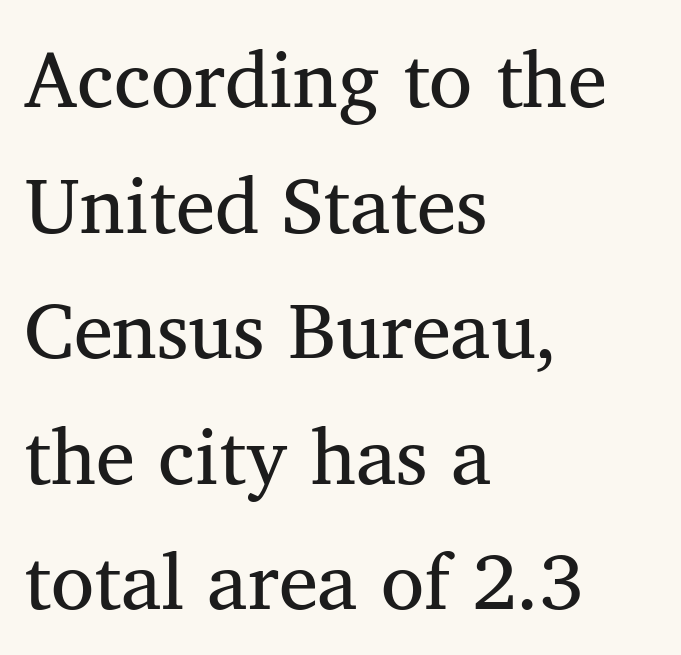
Is there any slant? The stems are plumb. The rendering uses a moderate line-height, typical for paragraphs. Think standard paragraph weight, or any step lighter than that. Rule under the text: the space is simply empty.
